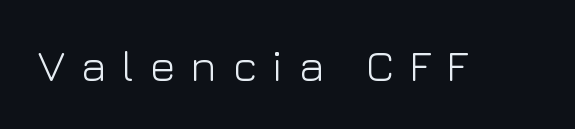
{"serif": "no", "italic": "no", "bold": "no", "weight": "light", "width": "normal", "stroke_contrast": "low", "x_height": "medium", "monospaced": "no", "underline": "no", "letter_spacing": "wide", "letter_spacing_em": 0.34, "glyph_px": 44}
